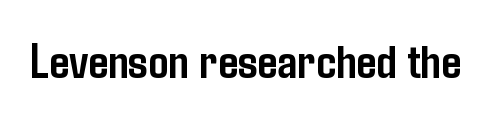
Letter spacing: default. The letters advance in unequal steps, a hallmark of proportional type. The rendering shows plain stroke endings on the letterforms — a sans-serif design. Summary of weight: heavy, a full bold. Nobody drew a line under any word here.
